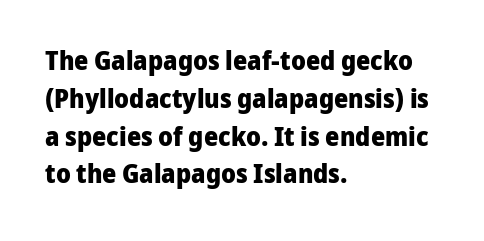
Q: Is the text bold? A: Yes.
Q: Is the text italic (slanted)? A: No, it is upright.
Q: Is the text underlined? A: No.
Q: How is the paragraph aligned? A: Left-aligned.
Q: Is the spacing between letters normal or unusually wide? A: Normal.
Q: Is the spacing between lines tight, normal or loose? A: Normal.
